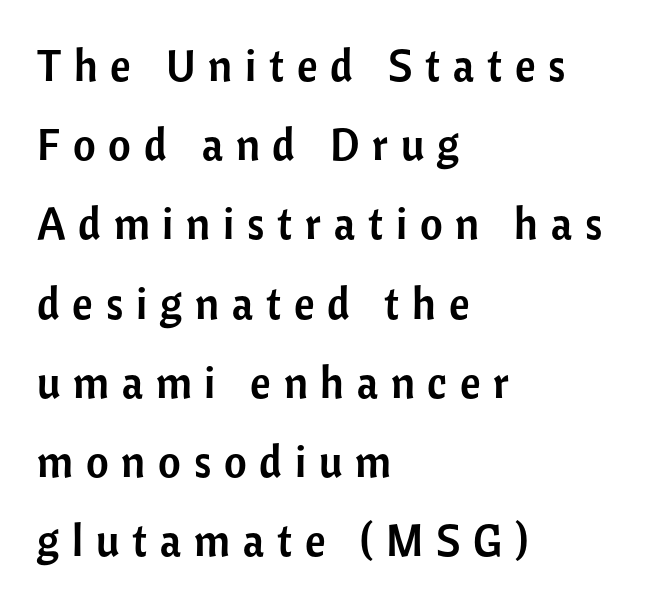
{"serif": "no", "italic": "no", "width": "normal", "stroke_contrast": "low", "x_height": "medium", "monospaced": "no", "underline": "no", "align": "left", "line_spacing_ratio": 1.8, "letter_spacing": "wide", "letter_spacing_em": 0.29, "glyph_px": 44}
